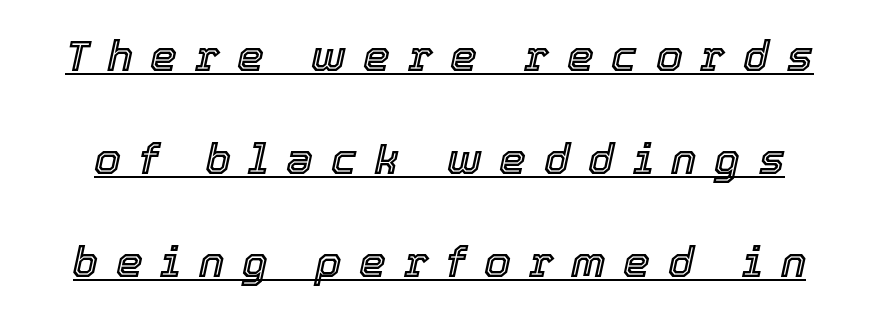
Q: Is the text italic (slanted)? A: Yes, it leans right by about 12 degrees.
Q: Is the text underlined? A: Yes.
Q: Is the spacing between letters normal or unusually wide? A: Unusually wide.
Q: Is the spacing between lines tight, normal or loose? A: Loose.
Q: Width (condensed, normal, or wide)? A: Normal.
Q: x-height? A: Medium.
Q: Monospaced? A: No.
